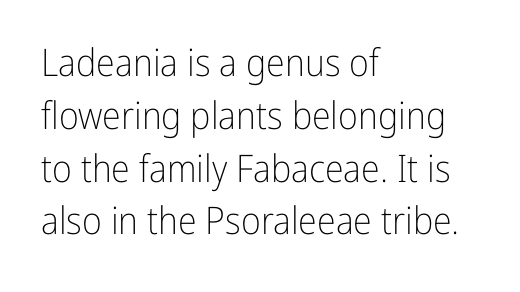
Q: Is the text bold? A: No.
Q: Is the text italic (slanted)? A: No, it is upright.
Q: Is the typeface a serif or a sans-serif typeface? A: Sans-serif.
Q: Is the text underlined? A: No.
Q: How is the paragraph aligned? A: Left-aligned.
Q: Is the spacing between letters normal or unusually wide? A: Normal.
Q: Is the spacing between lines tight, normal or loose? A: Normal.
Q: Width (condensed, normal, or wide)? A: Condensed.
Q: Stroke contrast? A: Low.
Q: x-height? A: Medium.
Q: Monospaced? A: No.
